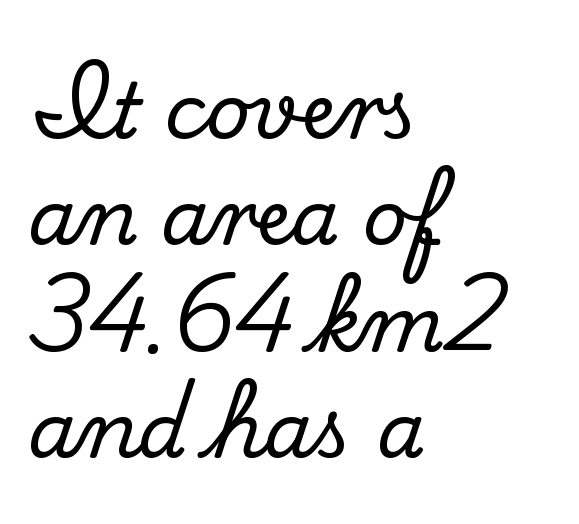
Here the designer chose a conventional face with non-uniform glyph widths. The rendering keeps characters at their native spacing. Quick note: interline space is typical. Compared with a centered layout, this one pins lines to the left instead.
